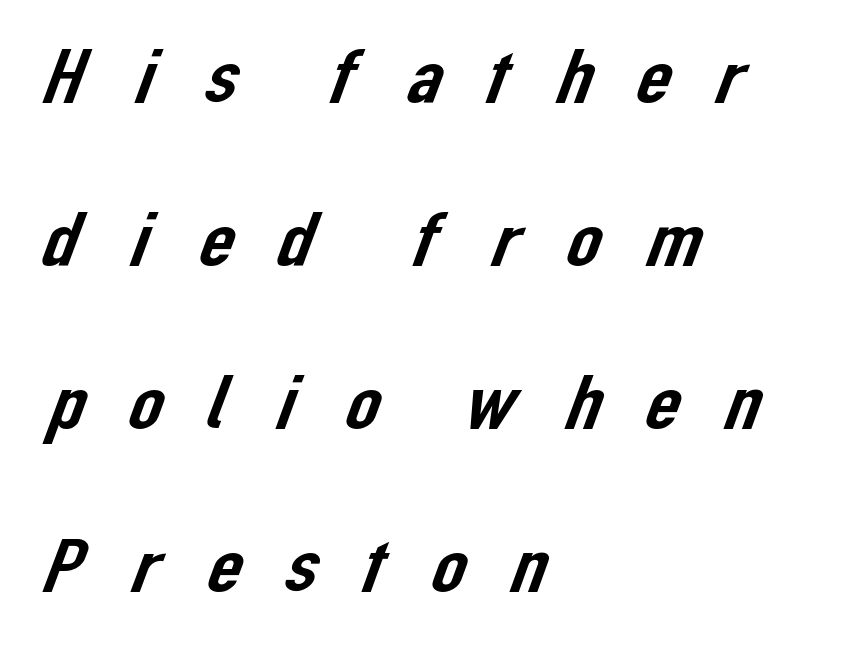
The image shows 78 px sans-serif type; set left-aligned, loose line spacing (2.09x), unusually wide letter spacing (+0.45 em), not underlined; low stroke contrast and a medium x-height.
